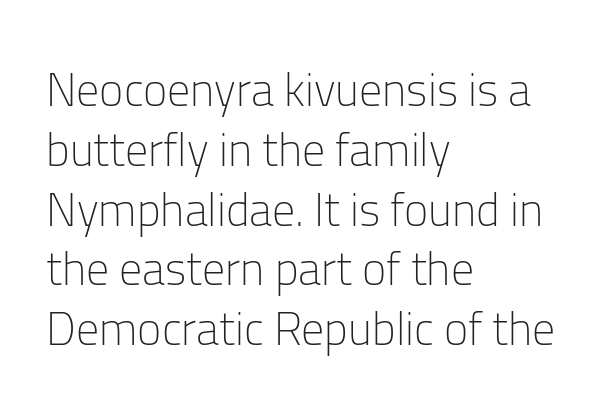
This rendering features lettering with no underline. The block of text has a typical density, with ordinary space between rows. You could call the tracking neutral — neither tight nor loose. The typesetter chose a ragged-right arrangement here. This reads as an unemphasized weight, regular at the heaviest.
